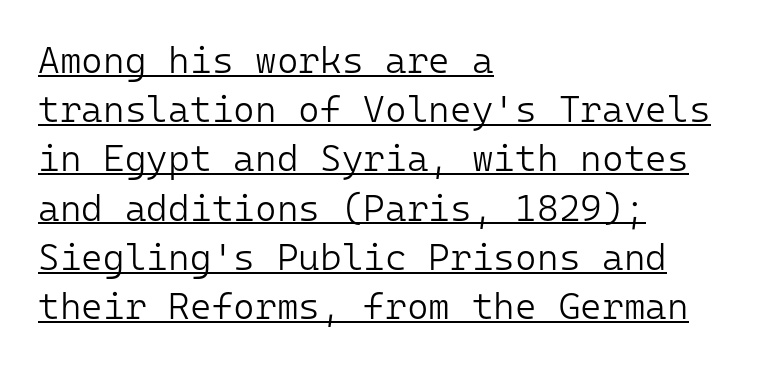
Q: Is the text bold? A: No.
Q: Is the text italic (slanted)? A: No, it is upright.
Q: Is the typeface a serif or a sans-serif typeface? A: Sans-serif.
Q: Is the text underlined? A: Yes.
Q: How is the paragraph aligned? A: Left-aligned.
Q: Is the spacing between letters normal or unusually wide? A: Normal.
Q: Is the spacing between lines tight, normal or loose? A: Normal.
Q: Width (condensed, normal, or wide)? A: Normal.
Q: Stroke contrast? A: Low.
Q: x-height? A: Medium.
Q: Monospaced? A: Yes.
